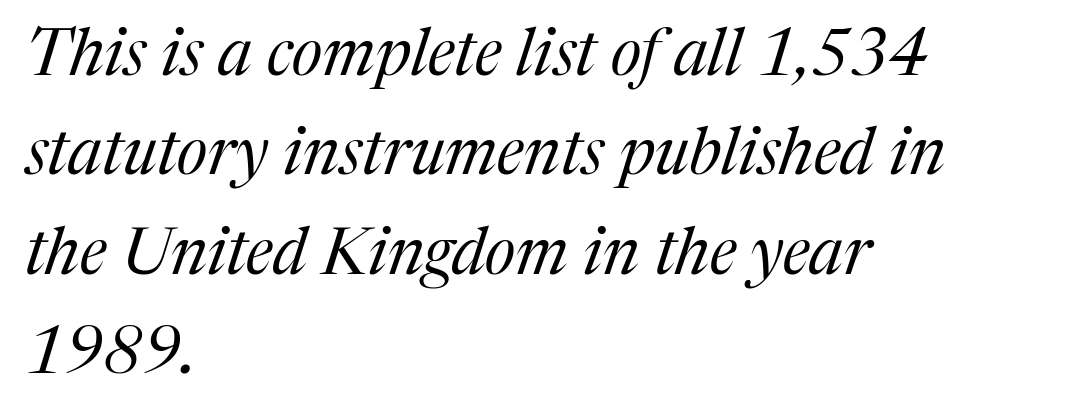
All the whitespace from short lines collects on the right. The typography opts for an oblique posture over an upright one. Font category for this specimen: serif. The strokes are not fattened; the text isn't bold. This sample has the flowing, uneven cadence of proportional lettering.
